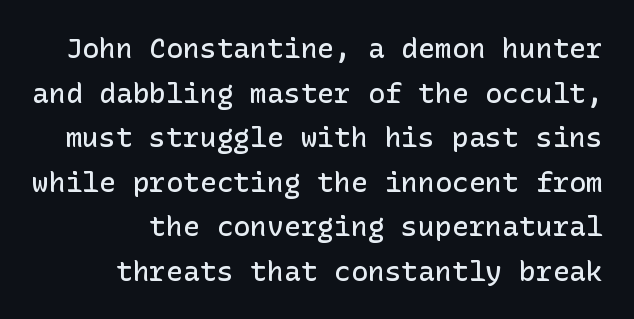
The image shows 28 px semibold sans-serif type, upright; set normal line spacing (1.59x), normal letter spacing, not underlined; low stroke contrast and a medium x-height.
